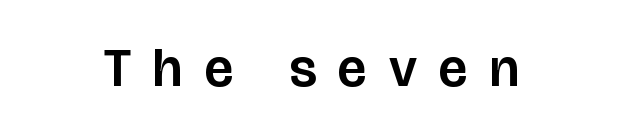
Does the lettering tilt? It doesn't — this is upright. Character widths vary here, with narrow letters taking less room than wide ones. Short note: letters widely spaced. Plain, unruled lines of type. Nope, no serifs anywhere on these letters.
